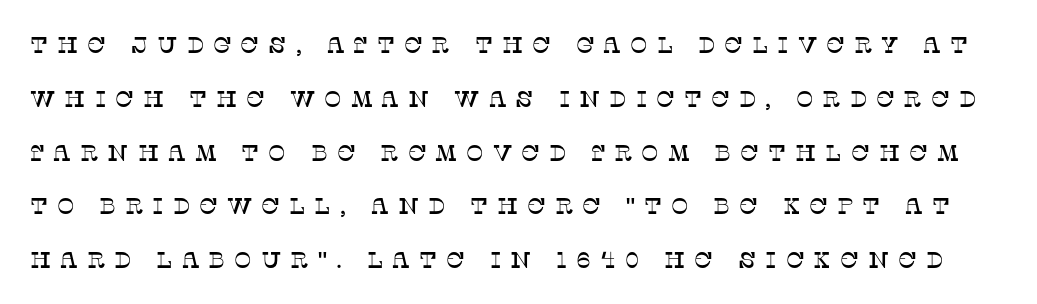
The image shows 23 px text type, upright; set loose line spacing (2.34x), unusually wide letter spacing (+0.39 em), not underlined.
